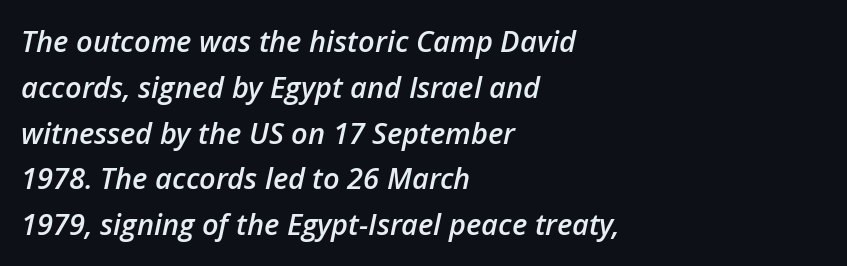
A somewhat darkened texture: the type is semibold rather than bold. The passage shown has conventional tracking throughout. Is this a fixed-width face? No — the glyphs have proportional, varying widths. Is the type slanted? Yes — the strokes lean at a clear angle. Underlining? Definitely not there. A typesetter would call this leading conventional body-copy spacing.
